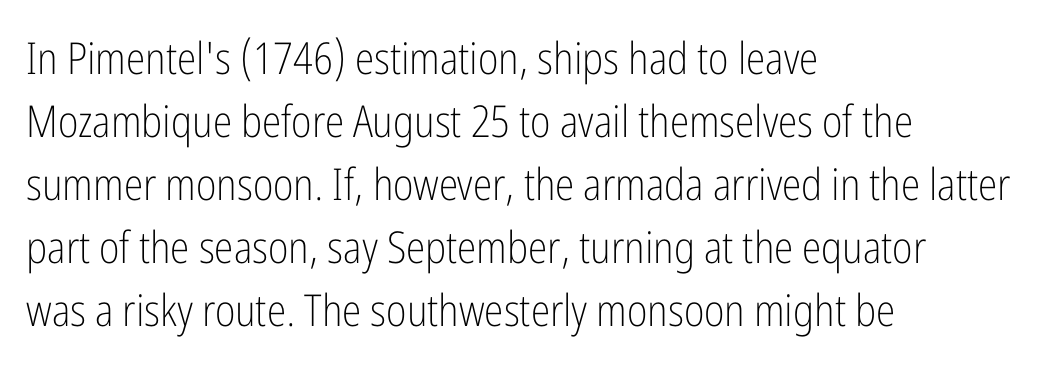
{"serif": "no", "italic": "no", "bold": "no", "weight": "light", "width": "condensed", "stroke_contrast": "low", "x_height": "medium", "monospaced": "no", "underline": "no", "align": "left", "line_spacing": "normal", "line_spacing_ratio": 1.43, "letter_spacing": "normal", "letter_spacing_em": 0.0, "glyph_px": 44}
